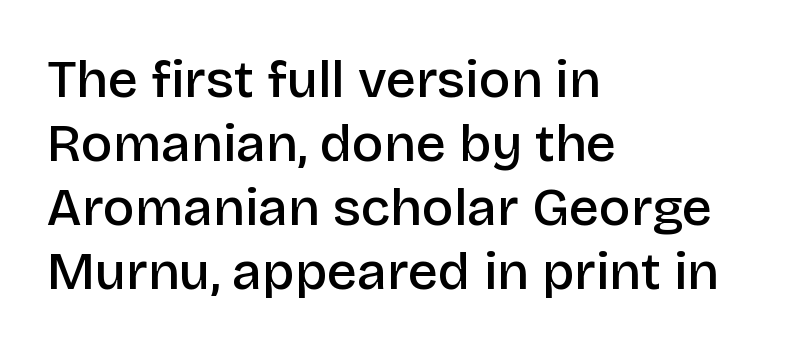
{"serif": "no", "italic": "no", "bold": "semi", "weight": "semibold", "width": "normal", "stroke_contrast": "low", "x_height": "large", "monospaced": "no", "underline": "no", "align": "left", "line_spacing_ratio": 1.21, "letter_spacing": "normal", "letter_spacing_em": 0.0, "glyph_px": 53}
